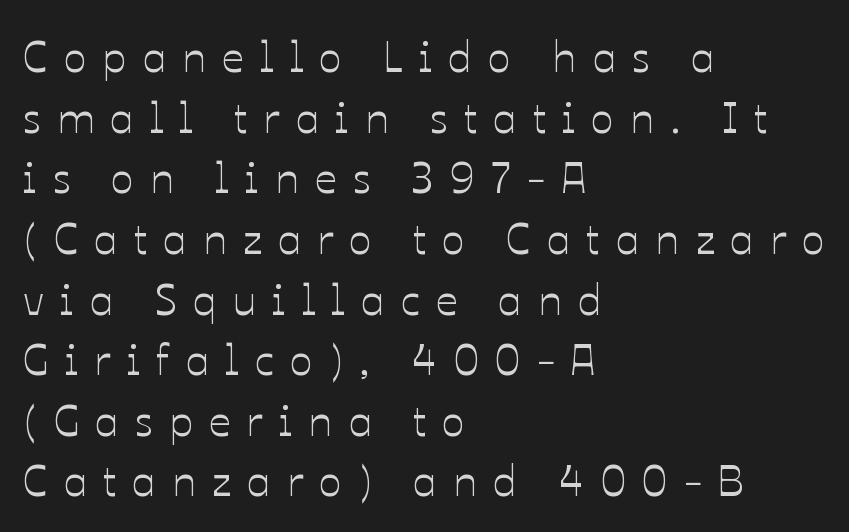
{"italic": "no", "width": "normal", "stroke_contrast": "low", "x_height": "medium", "monospaced": "no", "underline": "no", "align": "left", "line_spacing": "normal", "line_spacing_ratio": 1.41, "letter_spacing": "wide", "letter_spacing_em": 0.37, "glyph_px": 43}
